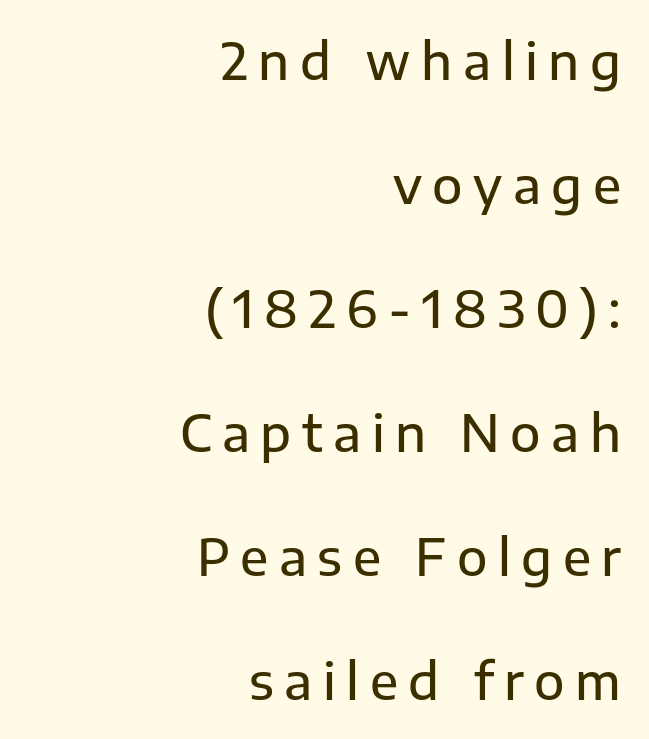
The letterforms stand isolated, each surrounded by extra space. Posture: straight, roman, zero tilt. In CSS terms this would be text-align: right. Is this a fixed-width face? No — the glyphs have proportional, varying widths.
